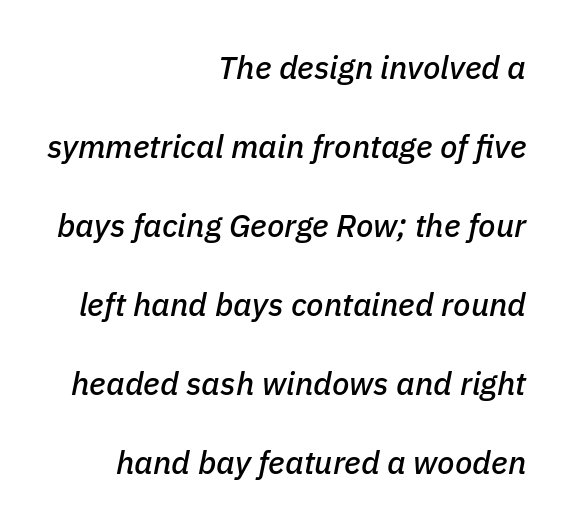
The image shows 32 px text type, italic (leaning right); set right-aligned, loose line spacing (2.47x), normal letter spacing, not underlined; low stroke contrast and a medium x-height.
